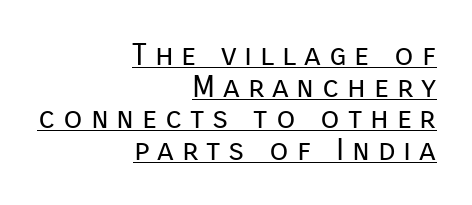
{"serif": "no", "italic": "no", "bold": "no", "weight": "regular", "width": "normal", "stroke_contrast": "low", "x_height": "medium", "monospaced": "no", "underline": "yes", "align": "right", "line_spacing": "tight", "line_spacing_ratio": 1.02, "letter_spacing": "wide", "letter_spacing_em": 0.25, "glyph_px": 31}
